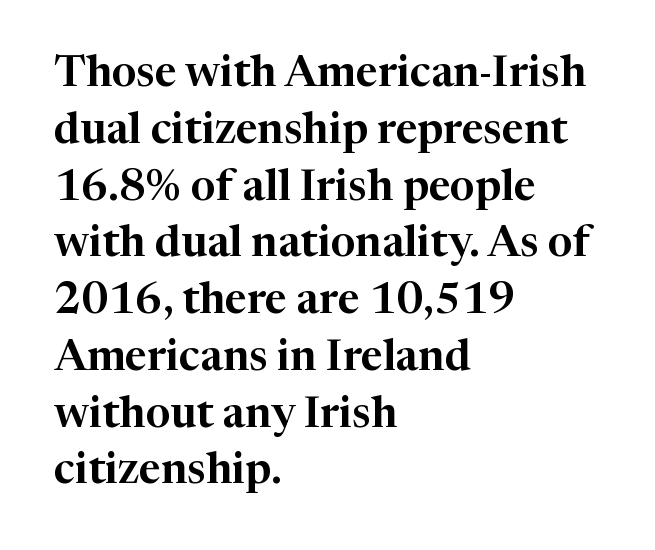
{"serif": "yes", "italic": "no", "width": "normal", "stroke_contrast": "high", "x_height": "medium", "monospaced": "no", "underline": "no", "align": "left", "line_spacing": "normal", "line_spacing_ratio": 1.32, "letter_spacing": "normal", "letter_spacing_em": 0.0, "glyph_px": 43}
